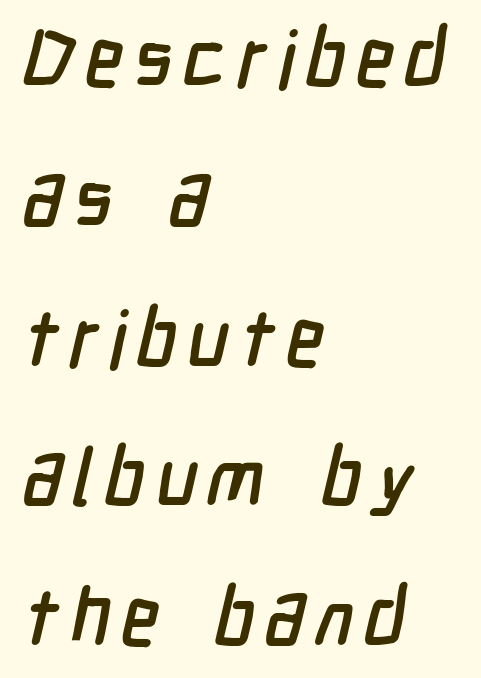
{"serif": "no", "width": "condensed", "stroke_contrast": "low", "x_height": "medium", "monospaced": "no", "underline": "no", "align": "left", "line_spacing_ratio": 1.77, "glyph_px": 79}
